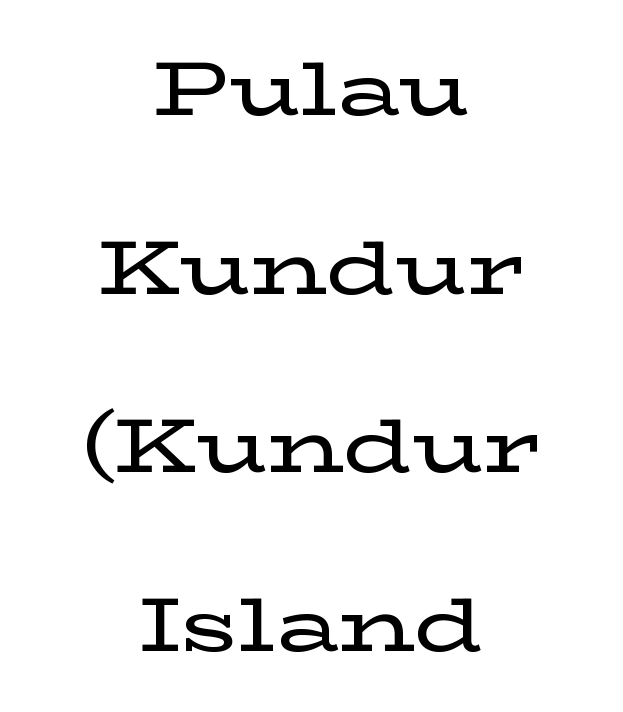
Note the varied advance widths — an 'i' is clearly narrower than an 'm'. Each word holds together tightly as a unit, with standard inter-letter gaps. Only glyphs here, with clear space below each row. The typesetter chose a symmetrical, centered arrangement here. Old-style or modern, the face here clearly has serifs. If you drew a line through each stem, it would be perfectly vertical.
